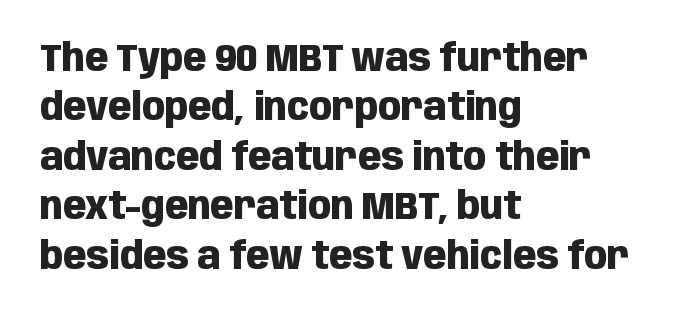
Q: Is the text bold? A: Yes.
Q: Is the text italic (slanted)? A: No, it is upright.
Q: Is the typeface a serif or a sans-serif typeface? A: Sans-serif.
Q: Is the text underlined? A: No.
Q: How is the paragraph aligned? A: Left-aligned.
Q: Is the spacing between letters normal or unusually wide? A: Normal.
Q: Is the spacing between lines tight, normal or loose? A: Normal.
Q: Width (condensed, normal, or wide)? A: Condensed.
Q: Stroke contrast? A: Low.
Q: x-height? A: Large.
Q: Monospaced? A: No.
